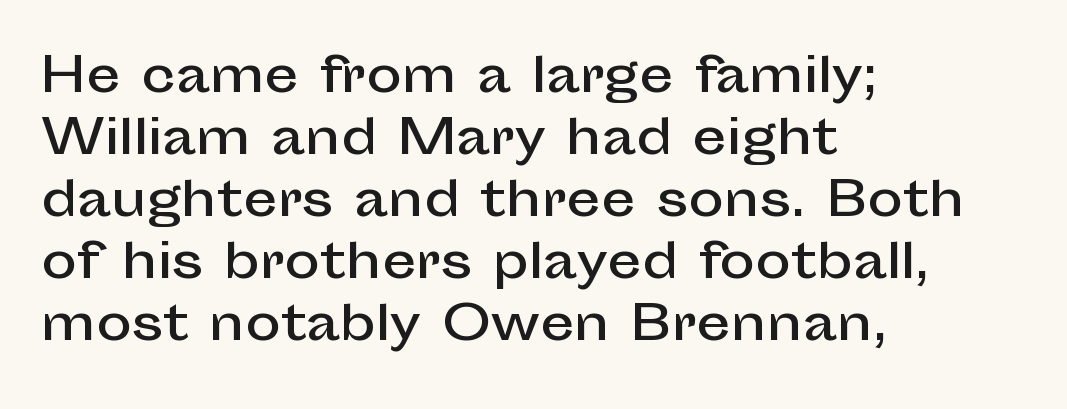
Q: Is the text italic (slanted)? A: No, it is upright.
Q: Is the typeface a serif or a sans-serif typeface? A: Sans-serif.
Q: Is the text underlined? A: No.
Q: How is the paragraph aligned? A: Left-aligned.
Q: Is the spacing between letters normal or unusually wide? A: Normal.
Q: Is the spacing between lines tight, normal or loose? A: Normal.
Q: Width (condensed, normal, or wide)? A: Normal.
Q: Stroke contrast? A: Low.
Q: x-height? A: Medium.
Q: Monospaced? A: No.
